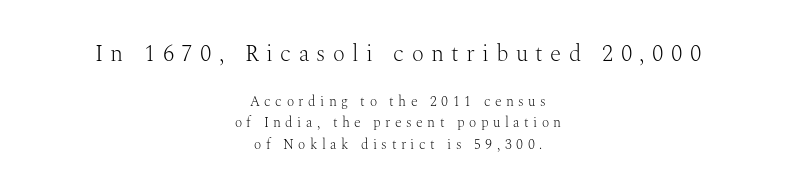
The image shows 23 px text type, upright; set centered, normal line spacing (1.57x), unusually wide letter spacing (+0.32 em), not underlined; the first (top) block is 1.64x larger.
